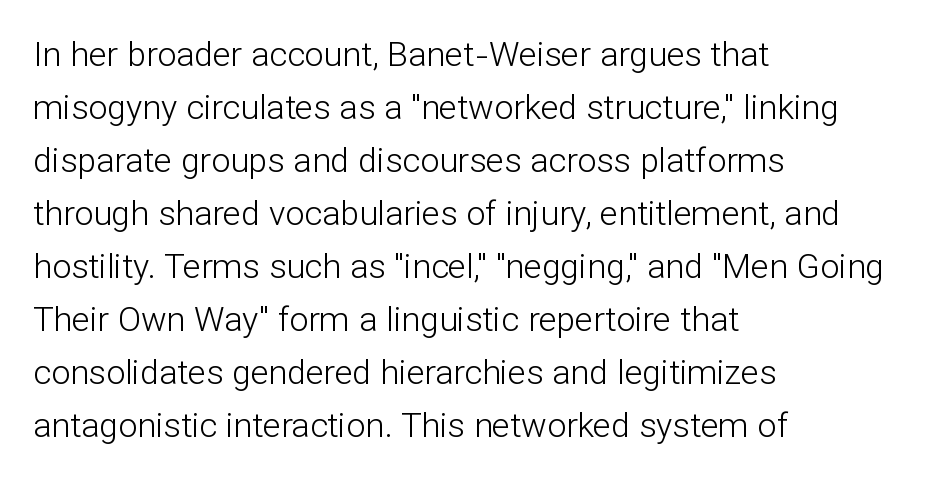
{"serif": "no", "italic": "no", "bold": "no", "weight": "light", "width": "normal", "stroke_contrast": "low", "x_height": "medium", "monospaced": "no", "underline": "no", "align": "left", "line_spacing": "normal", "line_spacing_ratio": 1.56, "letter_spacing": "normal", "letter_spacing_em": 0.0, "glyph_px": 34}
